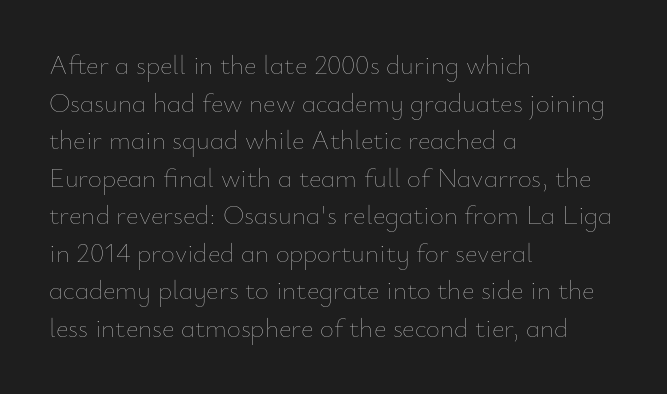
{"italic": "no", "bold": "no", "underline": "no", "align": "left", "line_spacing": "normal", "line_spacing_ratio": 1.39, "letter_spacing": "normal", "letter_spacing_em": 0.0, "glyph_px": 27}
